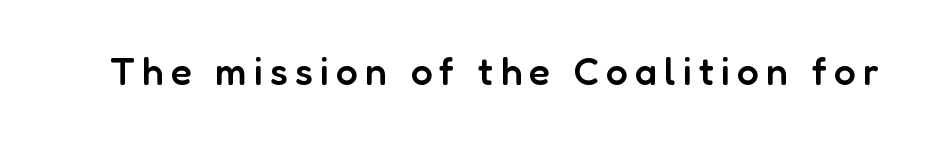
Q: Is the text bold? A: Semi-bold.
Q: Is the text italic (slanted)? A: No, it is upright.
Q: Is the typeface a serif or a sans-serif typeface? A: Sans-serif.
Q: Is the text underlined? A: No.
Q: Width (condensed, normal, or wide)? A: Normal.
Q: Stroke contrast? A: Low.
Q: x-height? A: Medium.
Q: Monospaced? A: No.
